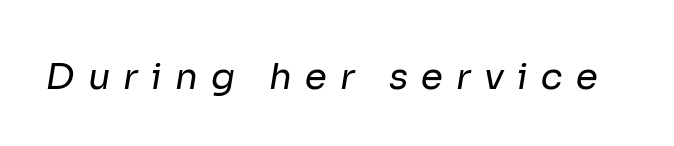
The image shows 36 px regular-weight sans-serif type; set unusually wide letter spacing (+0.36 em), not underlined; low stroke contrast and a medium x-height.
